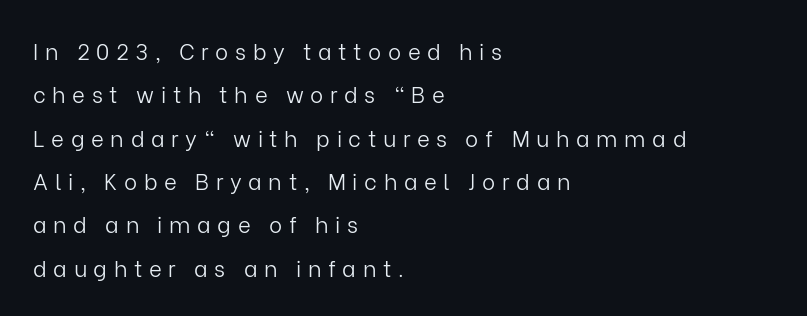
The image shows 22 px text type, upright; set left-aligned, loose line spacing (1.97x), unusually wide letter spacing (+0.3 em), not underlined.
